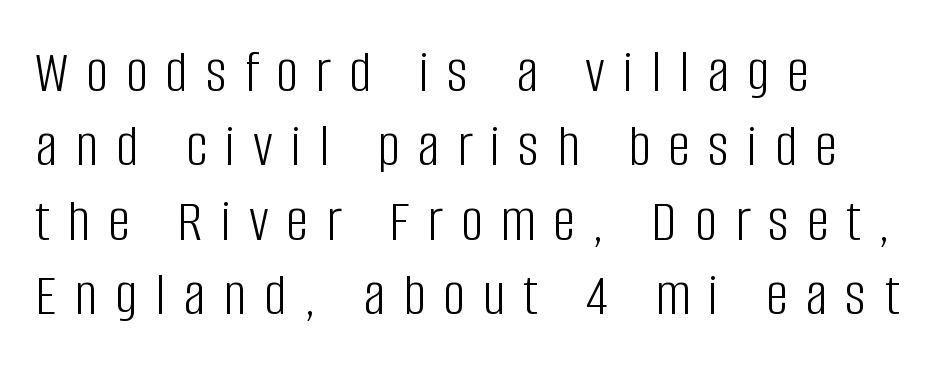
The image shows 62 px light, condensed sans-serif type, upright; set left-aligned, line spacing 1.2x, unusually wide letter spacing (+0.29 em), not underlined; low stroke contrast and a large x-height.
